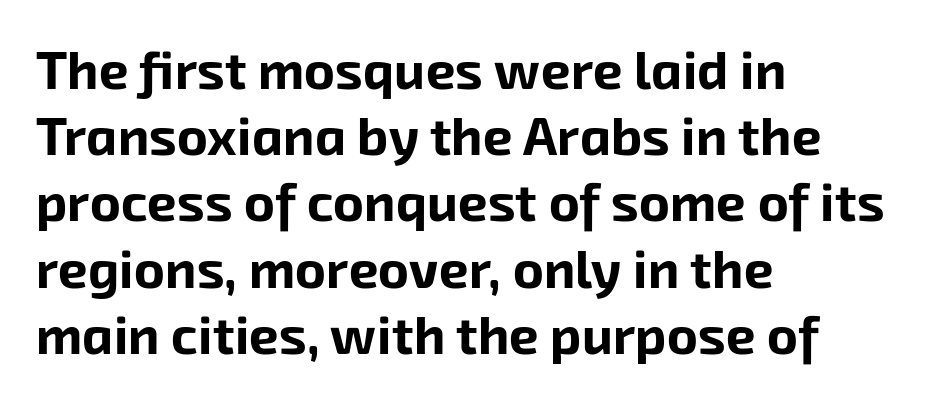
The image shows 53 px bold sans-serif type; set left-aligned, normal line spacing (1.25x), normal letter spacing, not underlined; low stroke contrast and a medium x-height.
